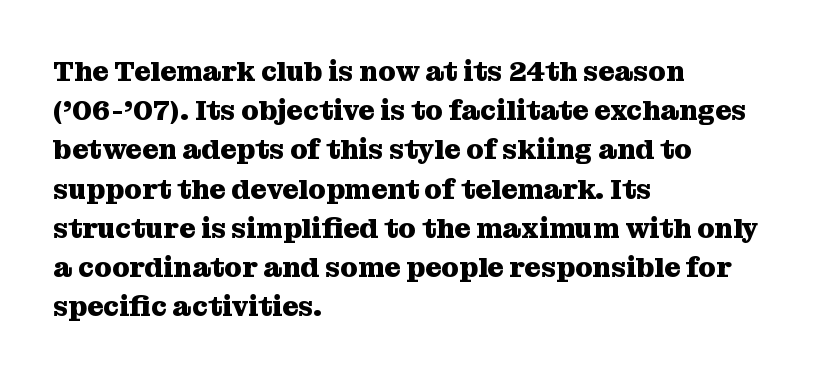
Q: Is the text bold? A: Yes.
Q: Is the text italic (slanted)? A: No, it is upright.
Q: Is the typeface a serif or a sans-serif typeface? A: Serif.
Q: Is the text underlined? A: No.
Q: How is the paragraph aligned? A: Left-aligned.
Q: Is the spacing between letters normal or unusually wide? A: Normal.
Q: Is the spacing between lines tight, normal or loose? A: Normal.
Q: Width (condensed, normal, or wide)? A: Normal.
Q: Stroke contrast? A: Medium.
Q: x-height? A: Medium.
Q: Monospaced? A: No.
